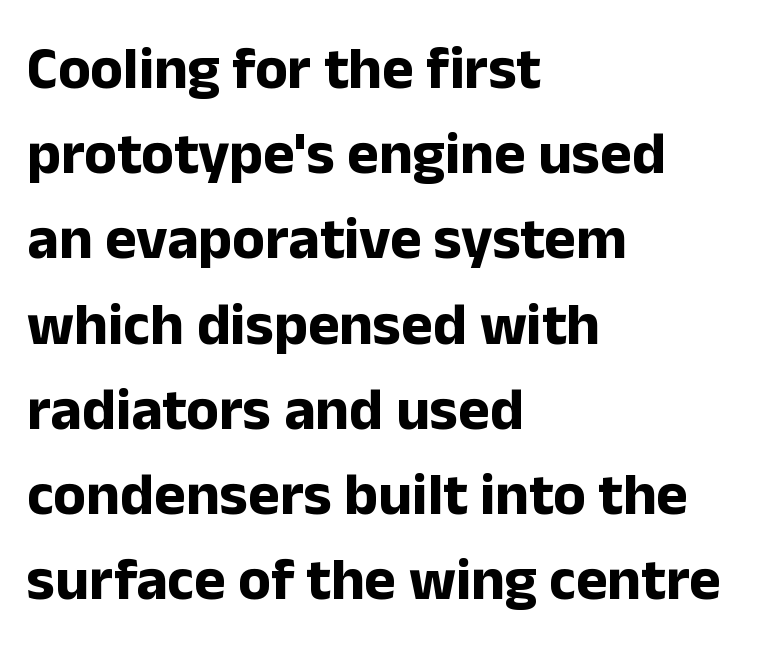
The typeface chosen for these lines omits serifs. This sample uses an upright cut, with every glyph sitting square on the baseline. A classic flush-left, rag-right setting is used for this passage. Every letter is thick-stroked: bold, no question. Underlining? Definitely not there. Is there much room between lines? A standard amount, neither cramped nor airy.
